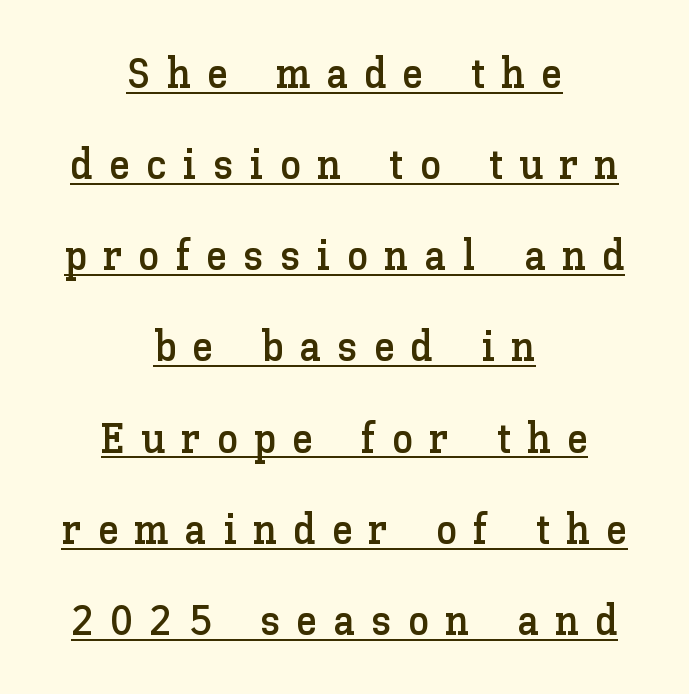
Note the varied advance widths — an 'i' is clearly narrower than an 'm'. A great deal of white space separates one row of letters from the next. Which margin do the lines hug? Neither — every line sits in the middle. Like a heading marked for emphasis, these lines bear an underscore. This is the regular roman posture of the typeface.
